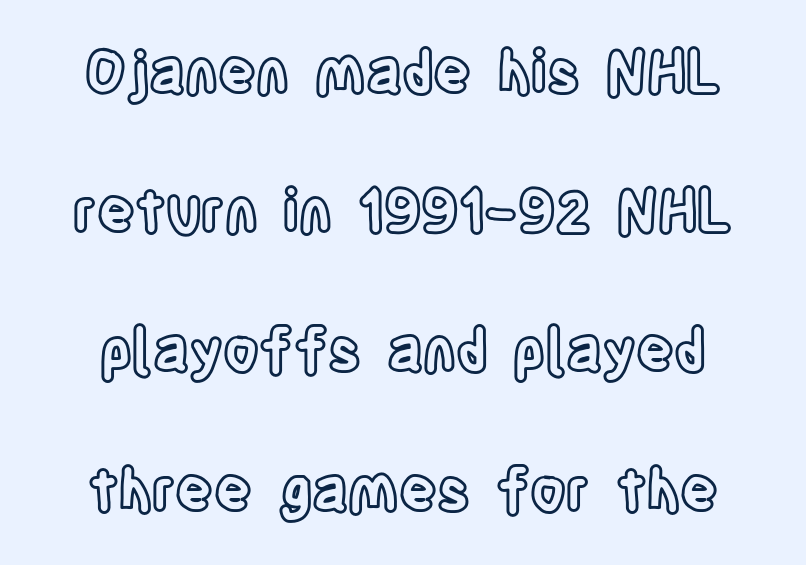
Q: Is the text italic (slanted)? A: No, it is upright.
Q: Is the text underlined? A: No.
Q: Is the spacing between letters normal or unusually wide? A: Normal.
Q: Is the spacing between lines tight, normal or loose? A: Loose.
Q: Width (condensed, normal, or wide)? A: Condensed.
Q: x-height? A: Large.
Q: Monospaced? A: No.
